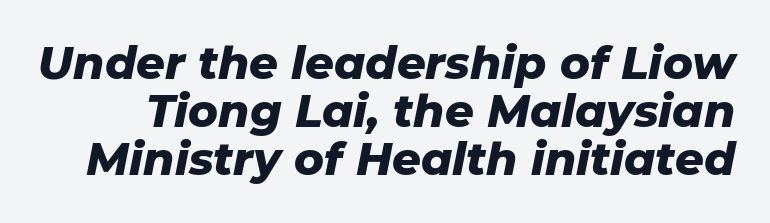
Q: Is the text bold? A: Yes.
Q: Is the text italic (slanted)? A: Yes, it leans right by about 11 degrees.
Q: Is the text underlined? A: No.
Q: Is the spacing between letters normal or unusually wide? A: Normal.
Q: Is the spacing between lines tight, normal or loose? A: Tight.
Q: Width (condensed, normal, or wide)? A: Normal.
Q: Stroke contrast? A: Low.
Q: x-height? A: Medium.
Q: Monospaced? A: No.
